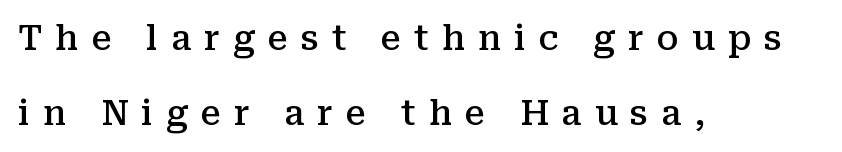
The image shows 34 px semibold serif type, upright; set left-aligned, loose line spacing (2.2x), unusually wide letter spacing (+0.38 em), not underlined; medium stroke contrast and a medium x-height.
